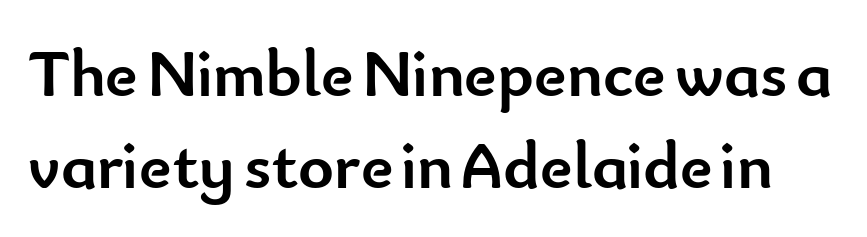
Look at the bottom of the vertical strokes: they stop flat, with no serifs. Has an underline been added? It has not. Here the glyphs are tracked normally, forming tight word shapes. A typesetter would call this proportional, since set widths differ per character. Italic? Not at all — the glyphs are vertical. Caption: bold face, heavy strokes.
